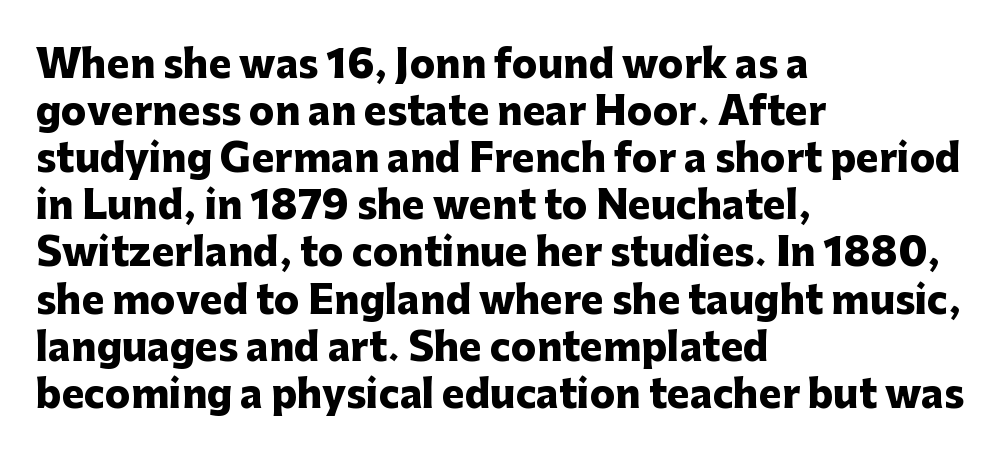
{"serif": "no", "italic": "no", "bold": "yes", "weight": "heavy", "width": "normal", "stroke_contrast": "low", "x_height": "medium", "monospaced": "no", "underline": "no", "align": "left", "line_spacing_ratio": 1.24, "letter_spacing": "normal", "letter_spacing_em": 0.0, "glyph_px": 38}
